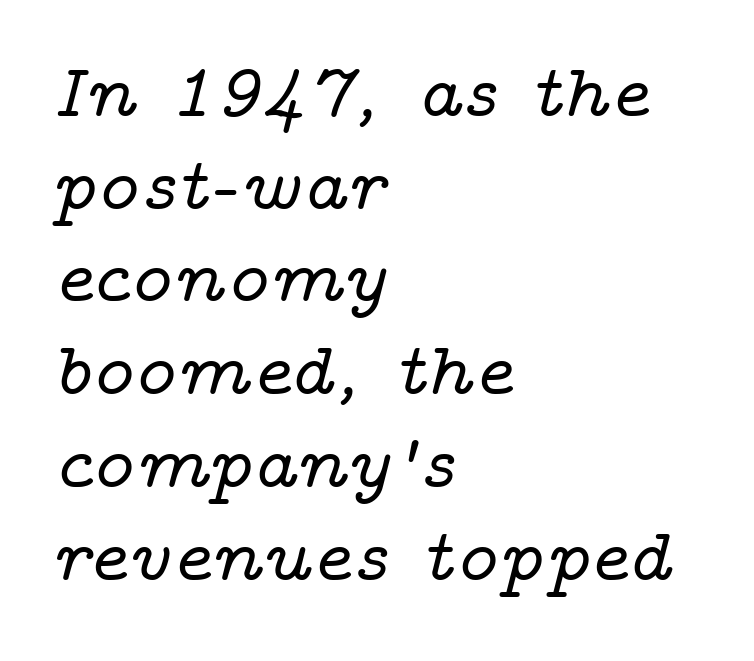
Q: Is the text italic (slanted)? A: Yes, it leans right by about 14 degrees.
Q: Is the typeface a serif or a sans-serif typeface? A: Serif.
Q: Is the text underlined? A: No.
Q: How is the paragraph aligned? A: Left-aligned.
Q: Is the spacing between letters normal or unusually wide? A: Normal.
Q: Width (condensed, normal, or wide)? A: Wide.
Q: Stroke contrast? A: Low.
Q: x-height? A: Medium.
Q: Monospaced? A: No.
